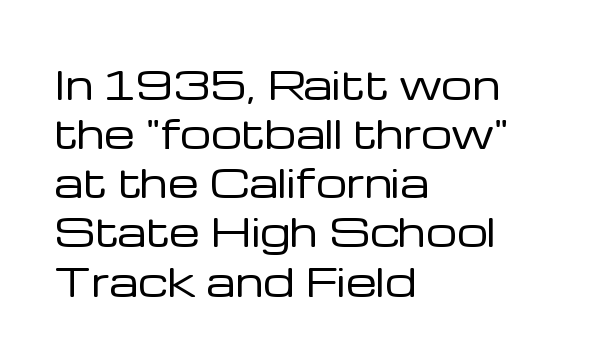
{"serif": "no", "italic": "no", "bold": "no", "weight": "regular", "width": "normal", "stroke_contrast": "low", "x_height": "medium", "monospaced": "no", "underline": "no", "align": "left", "line_spacing": "normal", "line_spacing_ratio": 1.26, "letter_spacing": "normal", "letter_spacing_em": 0.0, "glyph_px": 39}
